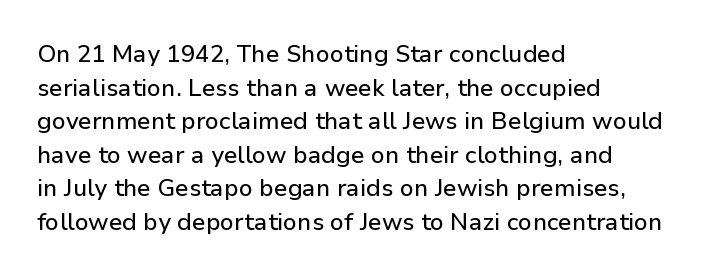
{"italic": "no", "underline": "no", "align": "left", "line_spacing": "normal", "line_spacing_ratio": 1.4, "letter_spacing": "normal", "letter_spacing_em": 0.0, "glyph_px": 24}
